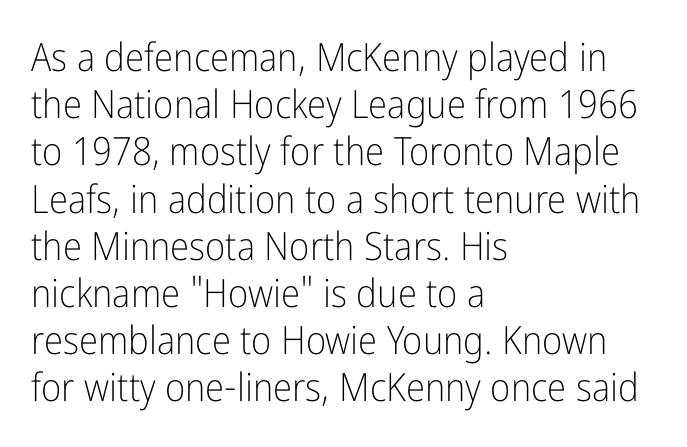
{"serif": "no", "italic": "no", "bold": "no", "weight": "light", "width": "condensed", "stroke_contrast": "low", "x_height": "medium", "monospaced": "no", "underline": "no", "align": "left", "line_spacing_ratio": 1.21, "letter_spacing": "normal", "letter_spacing_em": 0.0, "glyph_px": 39}
